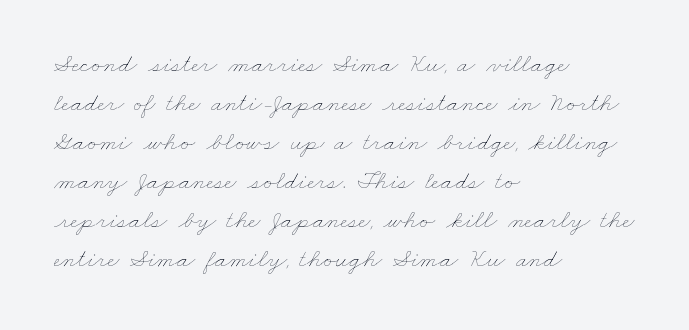
Q: Is the text bold? A: No.
Q: Is the text underlined? A: No.
Q: How is the paragraph aligned? A: Left-aligned.
Q: Is the spacing between letters normal or unusually wide? A: Normal.
Q: Is the spacing between lines tight, normal or loose? A: Normal.
